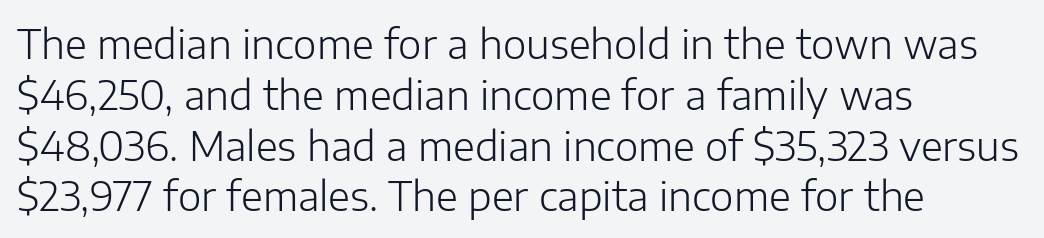
The image shows 40 px light sans-serif type, upright; set left-aligned, normal line spacing (1.27x), normal letter spacing, not underlined; low stroke contrast and a medium x-height.
